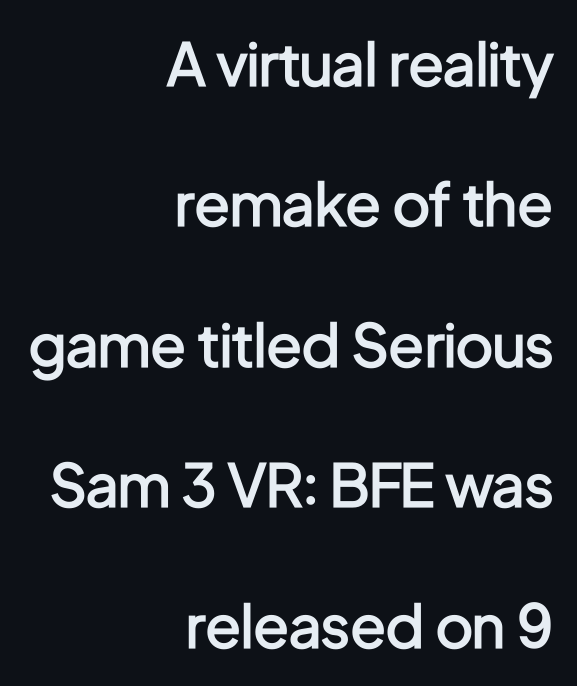
{"serif": "no", "italic": "no", "bold": "semi", "weight": "semibold", "width": "condensed", "stroke_contrast": "low", "x_height": "medium", "monospaced": "no", "underline": "no", "align": "right", "line_spacing": "loose", "line_spacing_ratio": 2.38, "letter_spacing": "normal", "letter_spacing_em": 0.0, "glyph_px": 59}
